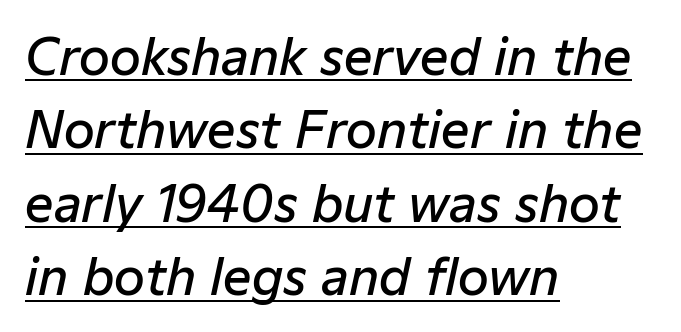
The image shows 50 px semibold type, italic (leaning right); set left-aligned, normal line spacing (1.47x), normal letter spacing, underlined; low stroke contrast and a medium x-height.
